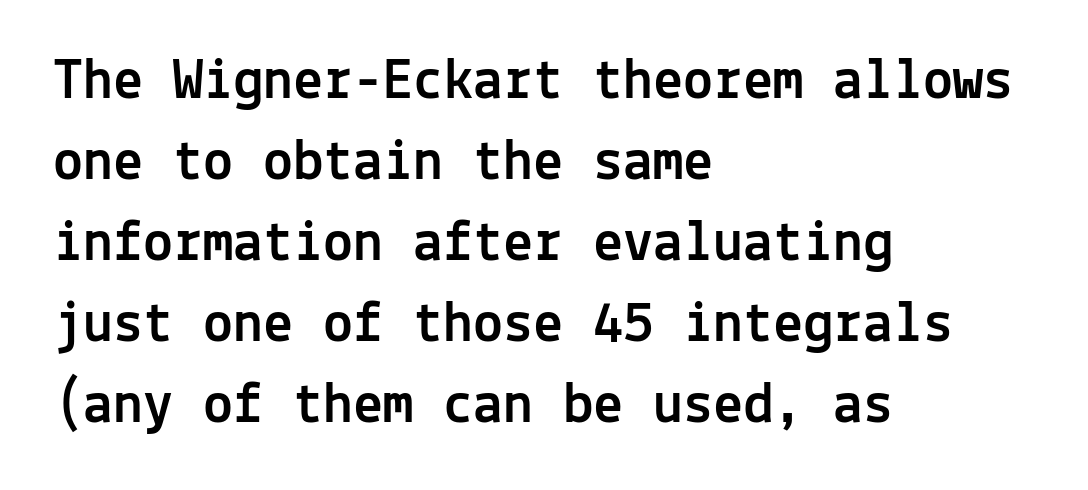
{"serif": "no", "italic": "no", "width": "normal", "x_height": "medium", "monospaced": "yes", "underline": "no", "align": "left", "line_spacing": "normal", "line_spacing_ratio": 1.35, "letter_spacing": "normal", "letter_spacing_em": 0.0, "glyph_px": 60}
